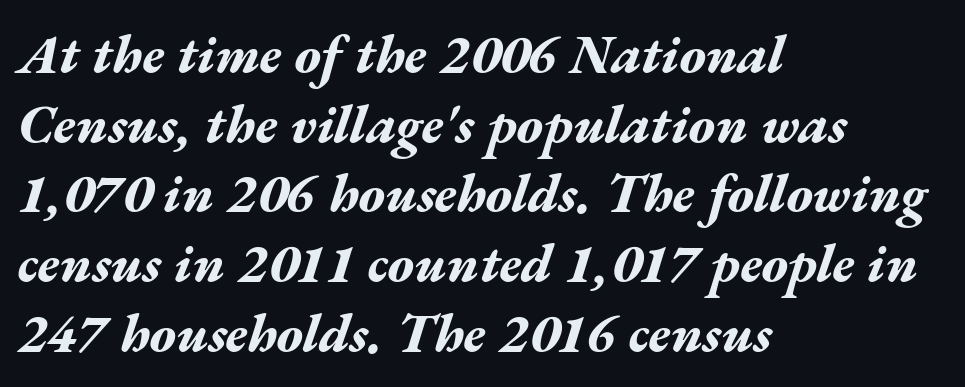
The image shows 54 px bold, wide type, italic (leaning right); set left-aligned, normal line spacing (1.29x), normal letter spacing, not underlined; medium stroke contrast and a medium x-height.
